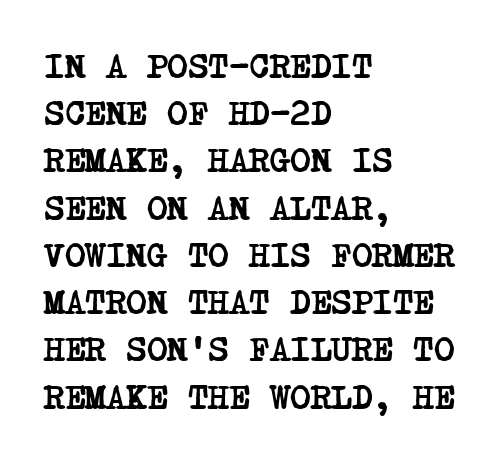
The image shows 35 px semibold, condensed serif type; set left-aligned, normal line spacing (1.35x), normal letter spacing, not underlined; low stroke contrast and a large x-height.
